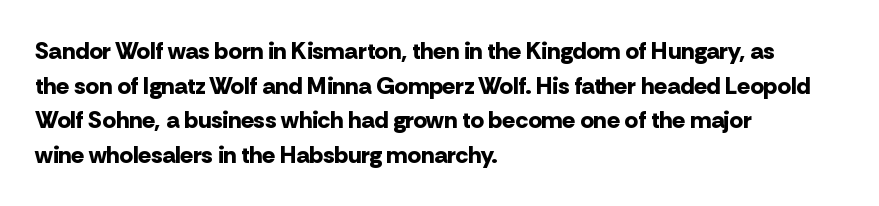
The image shows 24 px bold type, upright; set left-aligned, normal line spacing (1.44x), normal letter spacing, not underlined.
